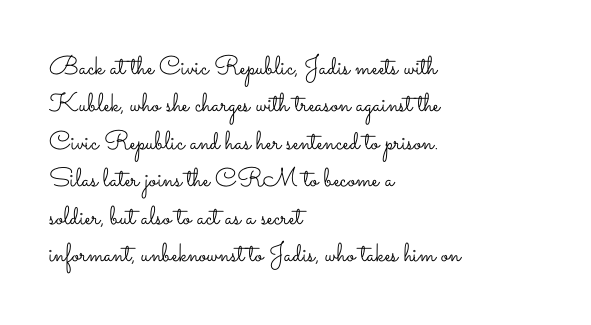
Q: Is the text bold? A: No.
Q: Is the text italic (slanted)? A: Yes.
Q: Is the text underlined? A: No.
Q: How is the paragraph aligned? A: Left-aligned.
Q: Is the spacing between letters normal or unusually wide? A: Normal.
Q: Is the spacing between lines tight, normal or loose? A: Normal.
